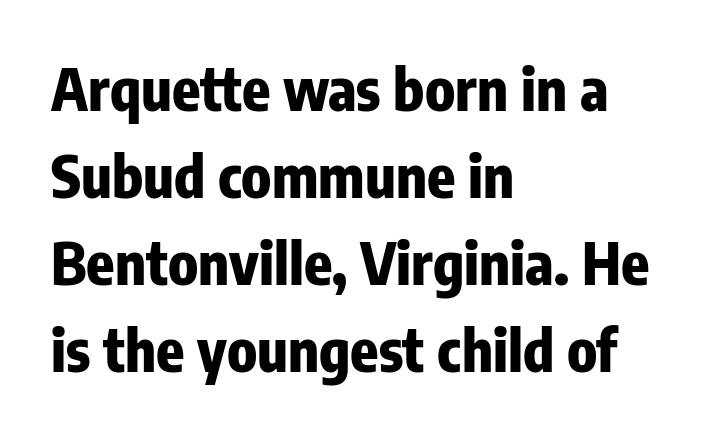
The image shows 58 px heavy, condensed sans-serif type, upright; set left-aligned, normal line spacing (1.5x), normal letter spacing, not underlined; low stroke contrast and a medium x-height.
